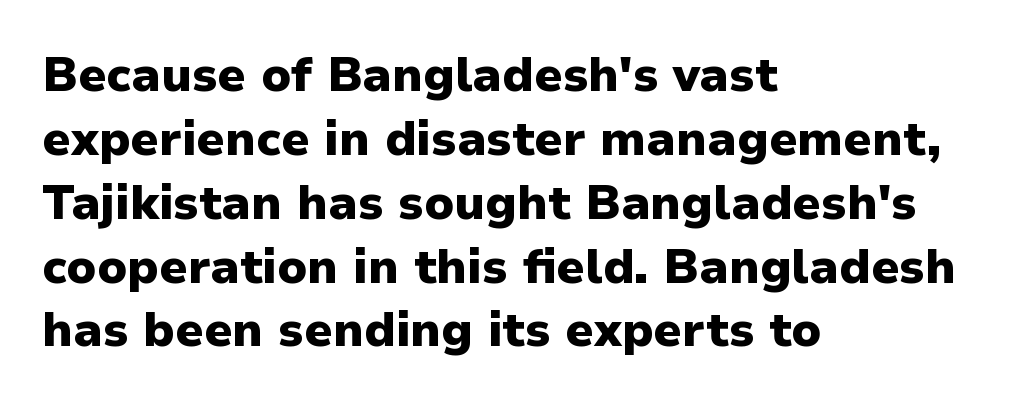
The horizontal fit of the characters is conventional and even. These lines are composed in type without serifs. Emphasis by weight is at full strength: bold. Visually the block forms a straight wall on the left and a jagged coastline on the right.
